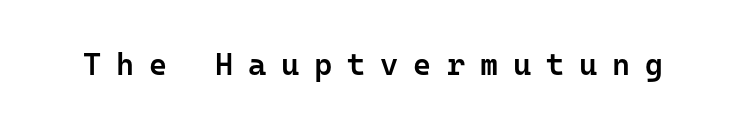
{"serif": "no", "italic": "no", "bold": "semi", "weight": "semibold", "width": "normal", "stroke_contrast": "low", "x_height": "medium", "monospaced": "yes", "underline": "no", "letter_spacing": "wide", "letter_spacing_em": 0.48, "glyph_px": 31}
